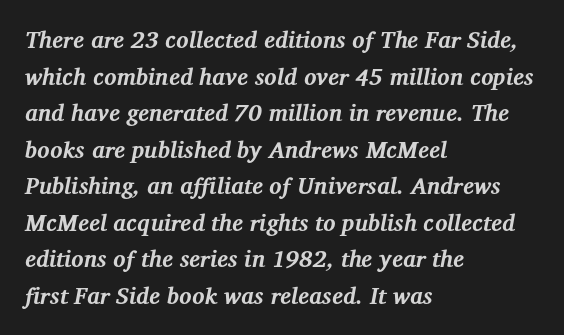
The image shows 23 px bold type, italic (leaning right); set left-aligned, normal line spacing (1.59x), normal letter spacing, not underlined.
